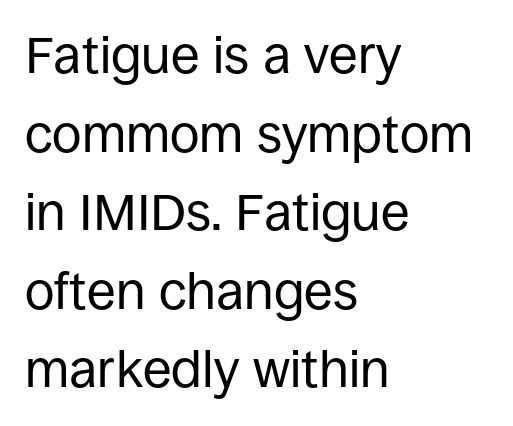
Q: Is the text bold? A: No.
Q: Is the text italic (slanted)? A: No, it is upright.
Q: Is the typeface a serif or a sans-serif typeface? A: Sans-serif.
Q: Is the text underlined? A: No.
Q: How is the paragraph aligned? A: Left-aligned.
Q: Is the spacing between letters normal or unusually wide? A: Normal.
Q: Is the spacing between lines tight, normal or loose? A: Normal.
Q: Width (condensed, normal, or wide)? A: Normal.
Q: Stroke contrast? A: Low.
Q: x-height? A: Large.
Q: Monospaced? A: No.
